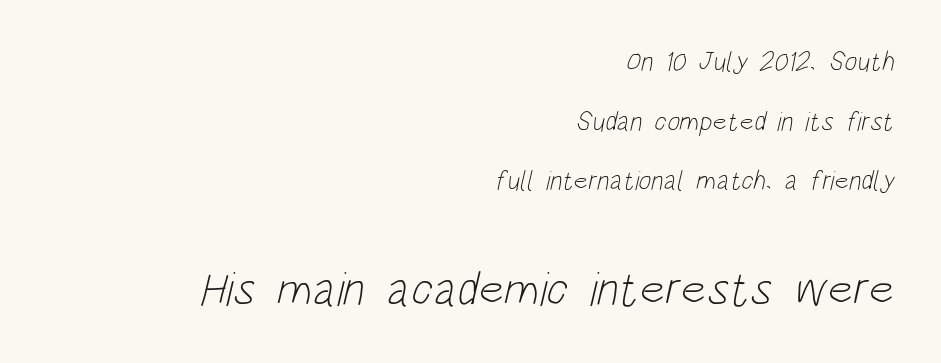
{"serif": "no", "bold": "no", "weight": "light", "width": "condensed", "stroke_contrast": "low", "x_height": "large", "monospaced": "no", "underline": "no", "align": "right", "line_spacing": "loose", "line_spacing_ratio": 2.21, "letter_spacing": "normal", "letter_spacing_em": 0.0, "larger_block": "second", "size_ratio": 1.78, "glyph_px": 48}
